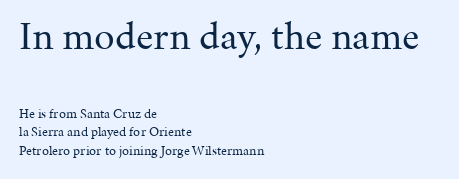
The space between consecutive lines is moderate. Which chunk is bigger? The first one — the top block dwarfs the bottom. Is this a fixed-width face? No — the glyphs have proportional, varying widths. The horizontal fit of the characters is conventional and even.
